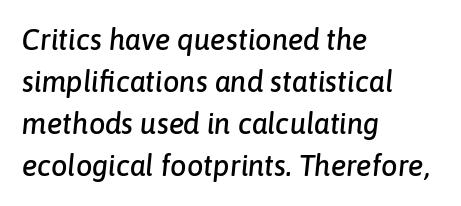
{"italic": "yes", "lean": "right", "slant_degrees": 6, "width": "normal", "stroke_contrast": "low", "x_height": "medium", "monospaced": "no", "underline": "no", "align": "left", "line_spacing": "normal", "line_spacing_ratio": 1.45, "letter_spacing": "normal", "letter_spacing_em": 0.0, "glyph_px": 29}
